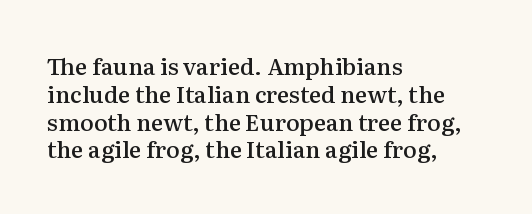
Q: Is the text bold? A: Semi-bold.
Q: Is the text italic (slanted)? A: No, it is upright.
Q: Is the text underlined? A: No.
Q: How is the paragraph aligned? A: Left-aligned.
Q: Is the spacing between letters normal or unusually wide? A: Normal.
